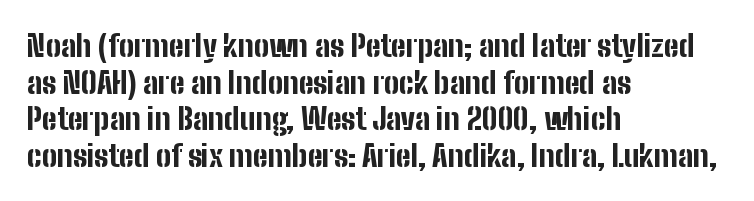
Q: Is the text bold? A: Yes.
Q: Is the text italic (slanted)? A: No, it is upright.
Q: Is the typeface a serif or a sans-serif typeface? A: Sans-serif.
Q: Is the text underlined? A: No.
Q: How is the paragraph aligned? A: Left-aligned.
Q: Is the spacing between letters normal or unusually wide? A: Normal.
Q: Width (condensed, normal, or wide)? A: Condensed.
Q: Stroke contrast? A: Low.
Q: x-height? A: Medium.
Q: Monospaced? A: No.
